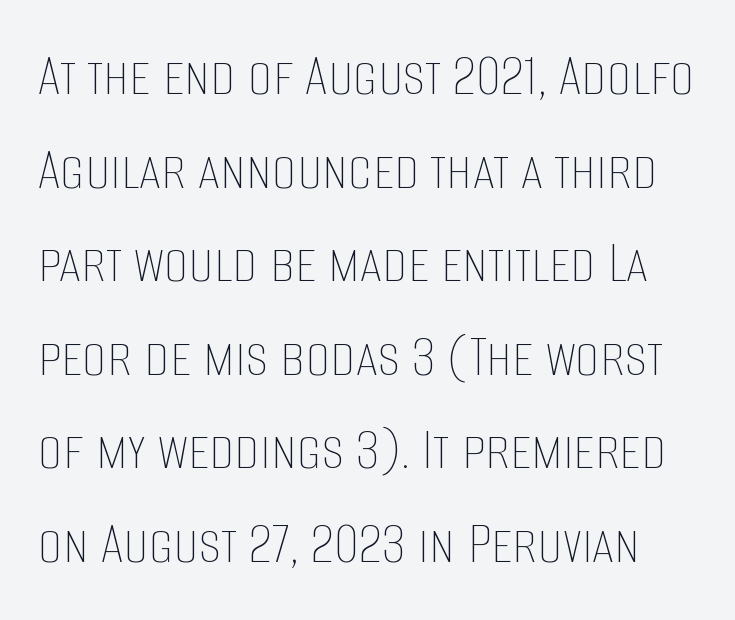
The image shows 62 px thin, condensed type, upright; set normal line spacing (1.51x), normal letter spacing, not underlined; low stroke contrast and a large x-height.
